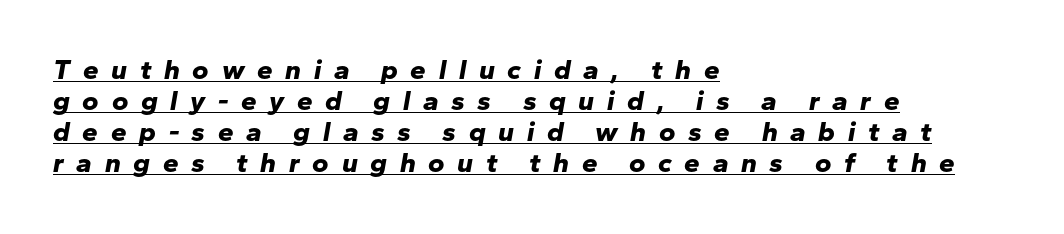
{"italic": "yes", "lean": "right", "slant_degrees": 10, "bold": "yes", "weight": "bold", "width": "normal", "stroke_contrast": "low", "x_height": "medium", "monospaced": "no", "underline": "yes", "align": "left", "line_spacing": "tight", "line_spacing_ratio": 1.11, "letter_spacing": "wide", "letter_spacing_em": 0.45, "glyph_px": 28}
